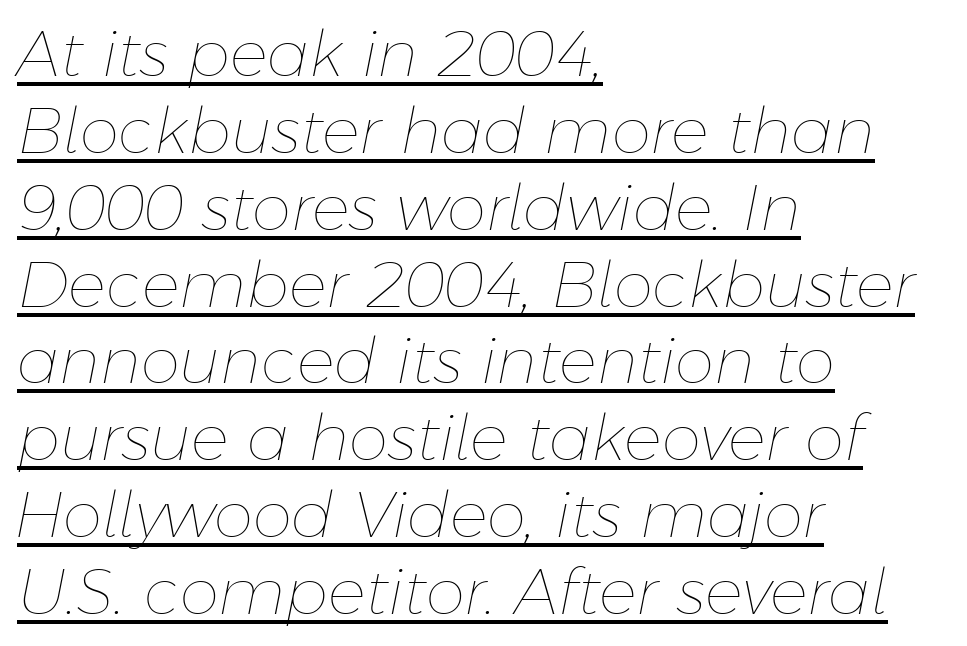
Tall strokes in this sample are angled rather than plumb. The passage shown is underscored from start to finish. Bold? No — there's no thickening of the strokes. Does extra space separate the letters? No, they use regular spacing. These lines are rendered in a variable-pitch font. A classic flush-left, rag-right setting is used for this passage.
